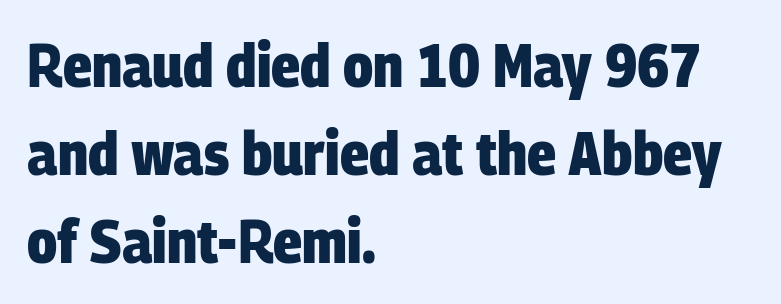
The image shows 61 px heavy, condensed sans-serif type; set left-aligned, normal line spacing (1.44x), normal letter spacing, not underlined; low stroke contrast and a large x-height.
